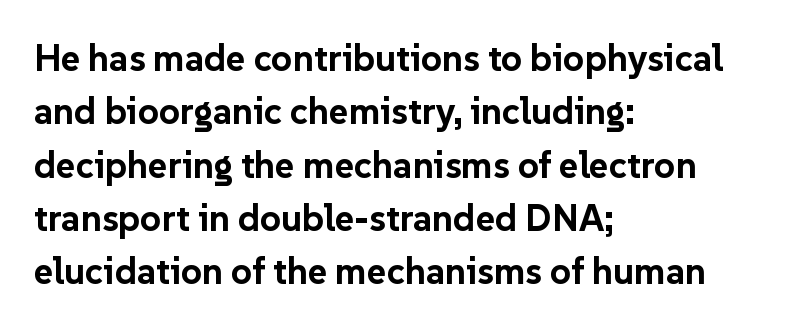
The image shows 37 px bold sans-serif type, upright; set left-aligned, normal line spacing (1.44x), normal letter spacing, not underlined; low stroke contrast and a medium x-height.
